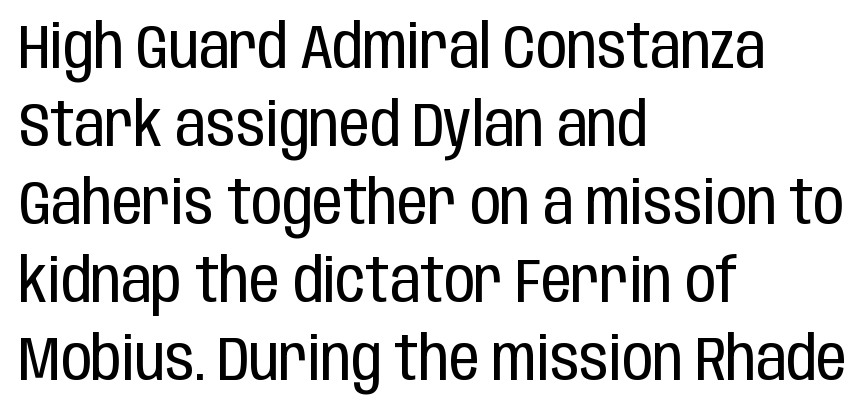
Standard letterfit; no display-style spreading of the glyphs. The paragraph shown leans on its left margin. Decoration check: the copy has no underline. No letter is thick-stroked: the sample isn't bold.
